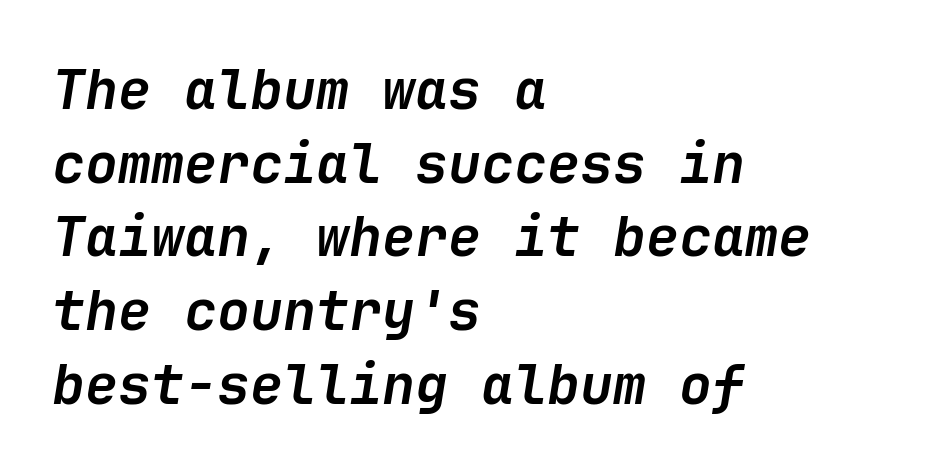
Q: Is the text bold? A: Yes.
Q: Is the text italic (slanted)? A: Yes, it leans right by about 9 degrees.
Q: Is the text underlined? A: No.
Q: How is the paragraph aligned? A: Left-aligned.
Q: Is the spacing between letters normal or unusually wide? A: Normal.
Q: Is the spacing between lines tight, normal or loose? A: Normal.
Q: Width (condensed, normal, or wide)? A: Normal.
Q: Stroke contrast? A: Low.
Q: x-height? A: Medium.
